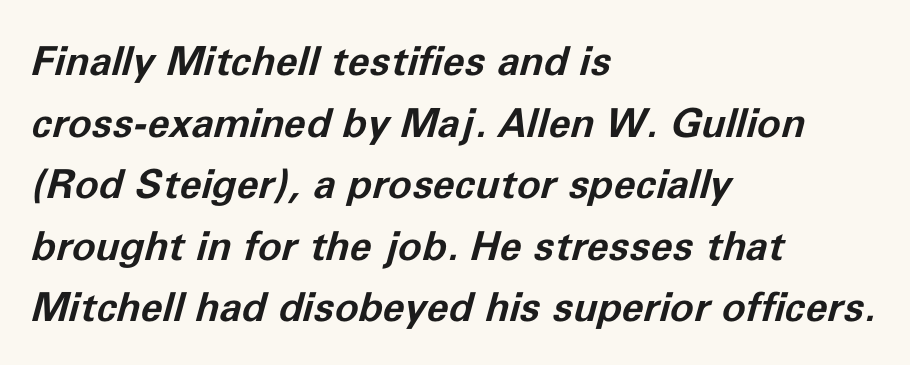
The text block is weighted toward the left margin, trailing off unevenly rightward. The passage shown leans; its letterforms are oblique. These words are printed bold, with thick strokes throughout. Decoration check: the copy has no underline. Regular leading.
